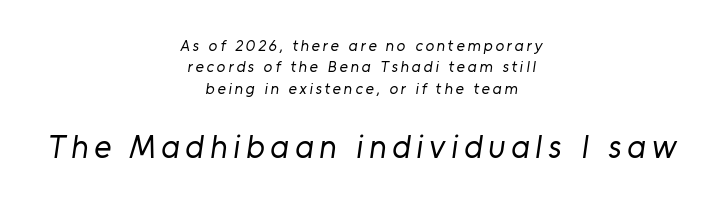
{"serif": "no", "bold": "no", "weight": "regular", "width": "normal", "stroke_contrast": "low", "x_height": "medium", "monospaced": "no", "underline": "no", "align": "center", "line_spacing": "normal", "line_spacing_ratio": 1.34, "larger_block": "second", "size_ratio": 2.06, "glyph_px": 33}
